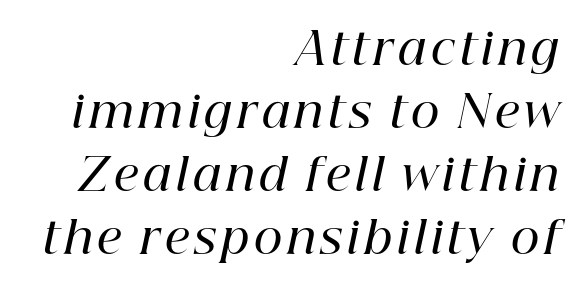
The image shows 44 px semibold serif type, italic (leaning right); set right-aligned, normal line spacing (1.43x), not underlined; high stroke contrast and a medium x-height.
